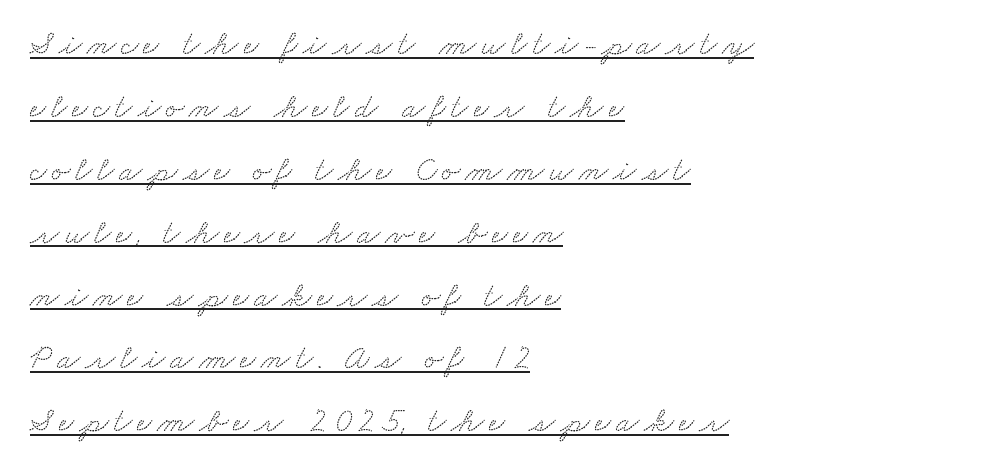
Q: Is the typeface a serif or a sans-serif typeface? A: Serif.
Q: Is the text underlined? A: Yes.
Q: How is the paragraph aligned? A: Left-aligned.
Q: Width (condensed, normal, or wide)? A: Wide.
Q: Stroke contrast? A: Low.
Q: x-height? A: Small.
Q: Monospaced? A: No.
